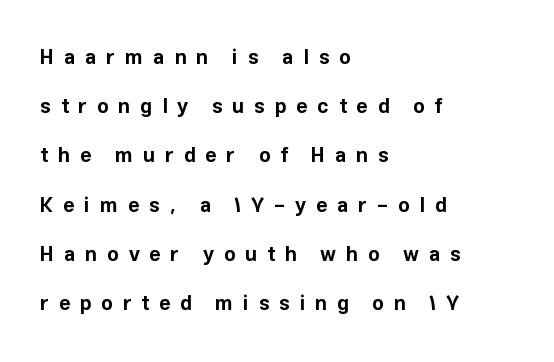
{"italic": "no", "bold": "yes", "underline": "no", "align": "left", "line_spacing": "loose", "line_spacing_ratio": 2.46, "letter_spacing": "wide", "letter_spacing_em": 0.49, "glyph_px": 20}
